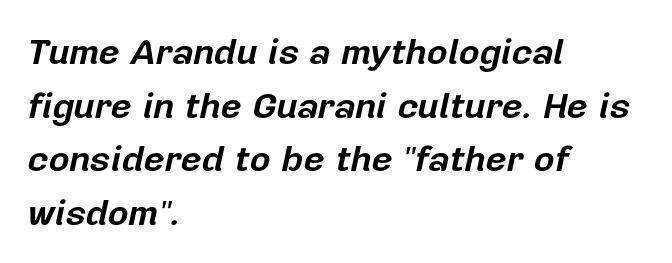
The image shows 36 px bold type, italic (leaning right); set left-aligned, normal line spacing (1.49x), normal letter spacing, not underlined; low stroke contrast and a medium x-height.
